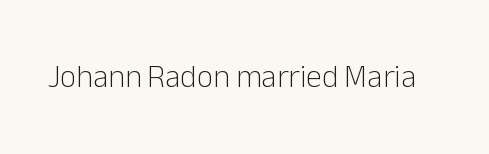
The image shows 32 px light sans-serif type, upright; set normal letter spacing, not underlined; low stroke contrast and a medium x-height.
